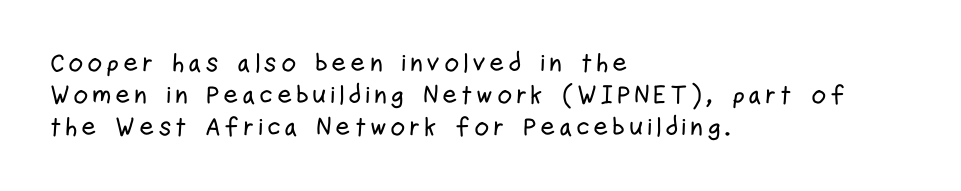
The image shows 26 px text type, upright; set left-aligned, line spacing 1.23x, not underlined.
